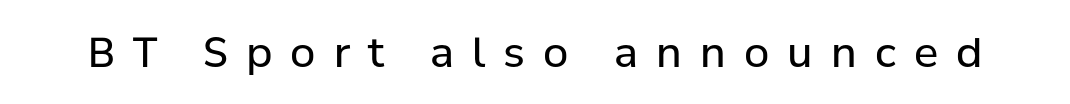
{"serif": "no", "italic": "no", "bold": "no", "weight": "regular", "width": "normal", "stroke_contrast": "low", "x_height": "medium", "monospaced": "no", "underline": "no", "letter_spacing": "wide", "letter_spacing_em": 0.44, "glyph_px": 41}
